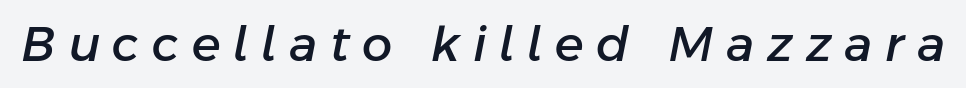
{"italic": "yes", "lean": "right", "slant_degrees": 11, "width": "normal", "stroke_contrast": "low", "x_height": "medium", "monospaced": "no", "underline": "no", "letter_spacing": "wide", "letter_spacing_em": 0.27, "glyph_px": 48}
